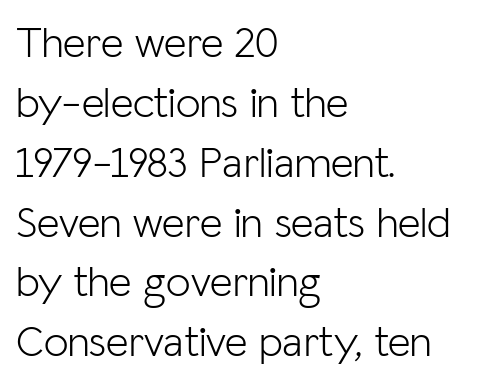
Q: Is the text bold? A: No.
Q: Is the text italic (slanted)? A: No, it is upright.
Q: Is the typeface a serif or a sans-serif typeface? A: Sans-serif.
Q: Is the text underlined? A: No.
Q: How is the paragraph aligned? A: Left-aligned.
Q: Is the spacing between letters normal or unusually wide? A: Normal.
Q: Is the spacing between lines tight, normal or loose? A: Normal.
Q: Width (condensed, normal, or wide)? A: Normal.
Q: Stroke contrast? A: Low.
Q: x-height? A: Medium.
Q: Monospaced? A: No.
